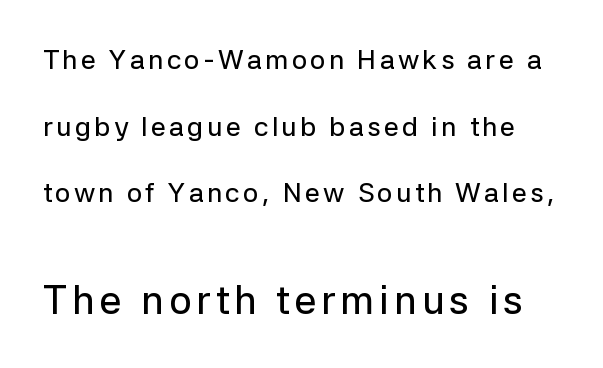
The image shows 40 px sans-serif type, upright; set loose line spacing (2.47x), not underlined; the second (bottom) block is 1.48x larger; low stroke contrast and a medium x-height.
